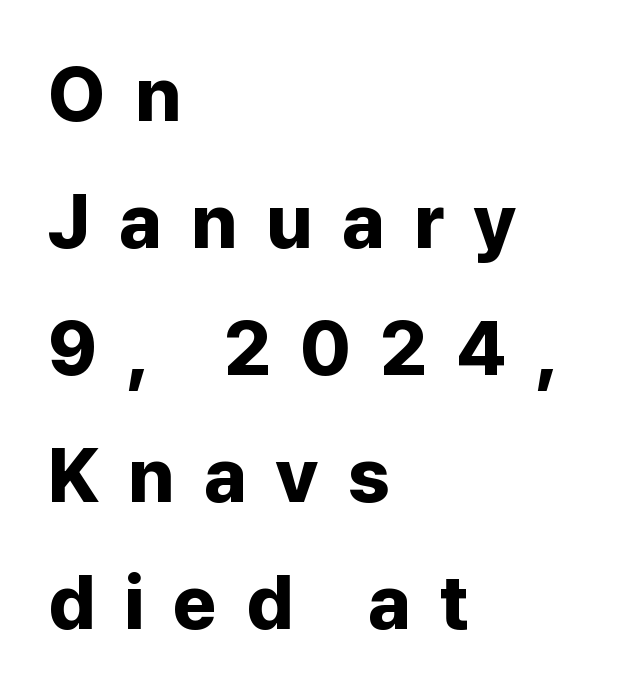
Posture: straight, roman, zero tilt. Baseline-to-baseline distance is the conventional proportion of letter height. The typesetting leans heavy: a genuine bold. The typesetter chose a ragged-right arrangement here. Serifs: no, the terminals of the letterforms are clean.
